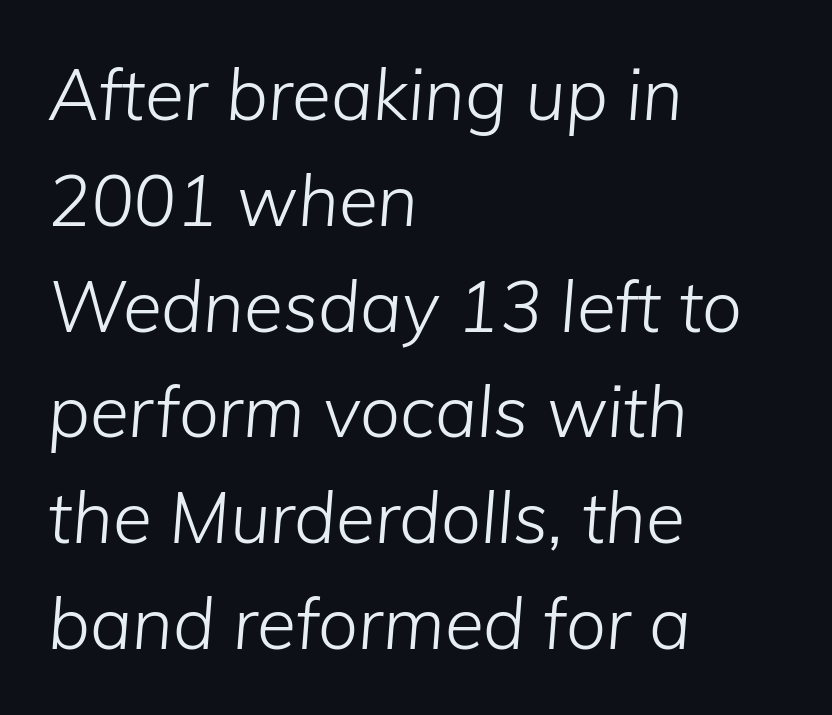
The image shows 71 px light type, italic (leaning right); set left-aligned, normal line spacing (1.49x), normal letter spacing, not underlined; low stroke contrast and a medium x-height.
